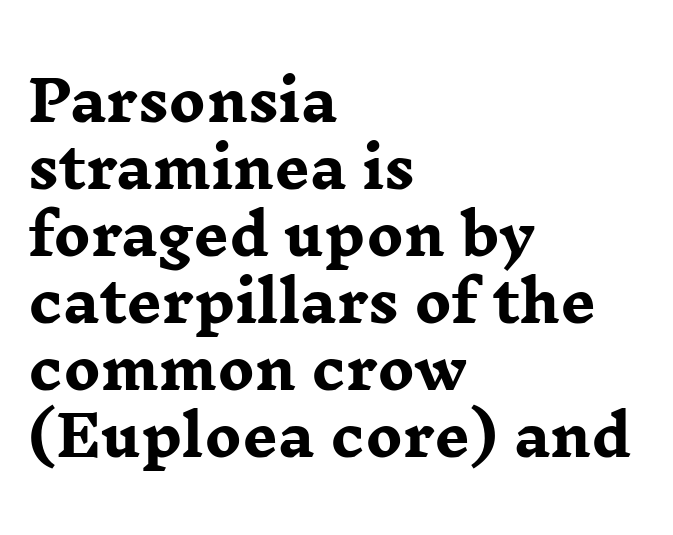
The paragraph shown leans on its left margin. This is heavy type, rendered in bold. Does the type have serifs? Yes, each stem ends in a small foot. Observe the ordinary spacing: letters are neighbours, not strangers. Spacing verdict: proportional, widths tailored to each character.
